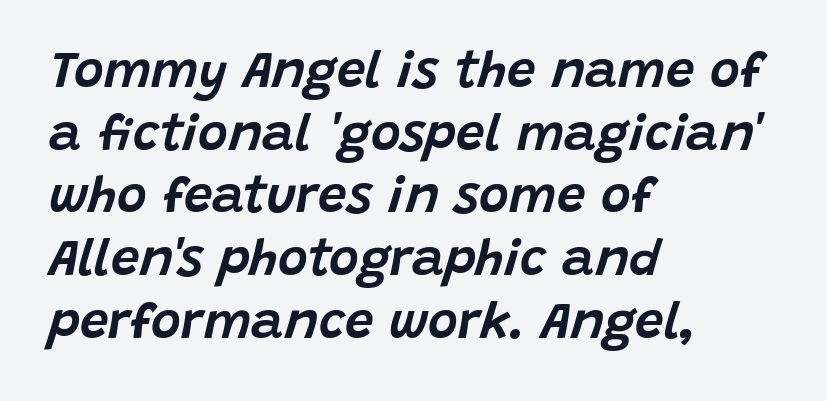
The image shows 51 px text type, italic (leaning right); set left-aligned, line spacing 1.23x, normal letter spacing, not underlined; low stroke contrast and a large x-height.
